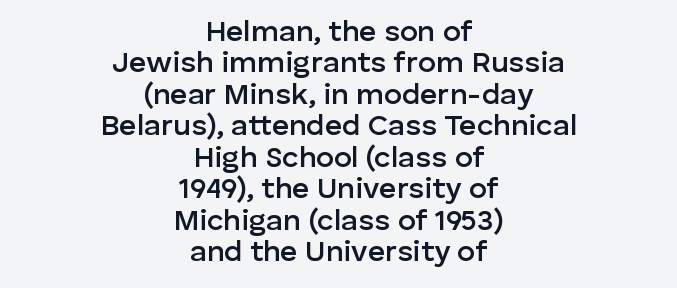
Notice how the stems are strictly vertical — no italics here. The foot of each line stays bare and open. Does extra space separate the letters? No, they use regular spacing. This is moderately heavy type, rendered in semibold. Spacing verdict: proportional, widths tailored to each character.
